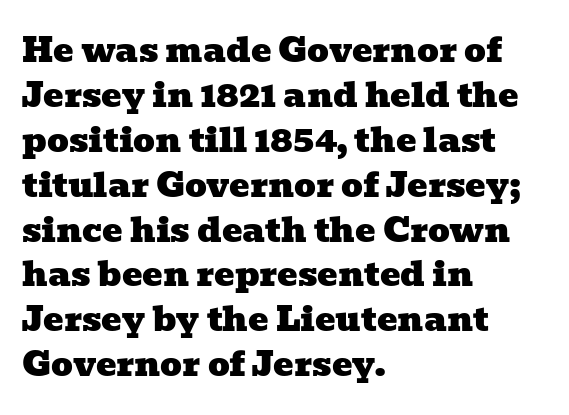
This rendering employs a face with finishing strokes, i.e., a serif. Character widths vary here, with narrow letters taking less room than wide ones. The block of text has a typical density, with ordinary space between rows. This sample uses plain, unmodified letter spacing. These lines stack with their left ends in a neat column.
